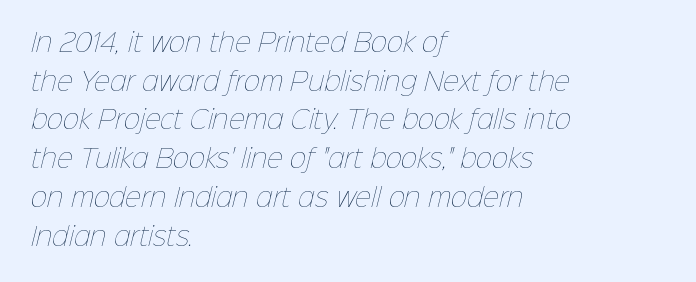
{"bold": "no", "underline": "no", "align": "left", "line_spacing": "normal", "line_spacing_ratio": 1.55, "letter_spacing": "normal", "letter_spacing_em": 0.0, "glyph_px": 25}
